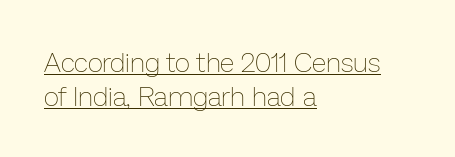
The image shows 27 px text type, upright; set left-aligned, normal line spacing (1.27x), normal letter spacing, underlined.
